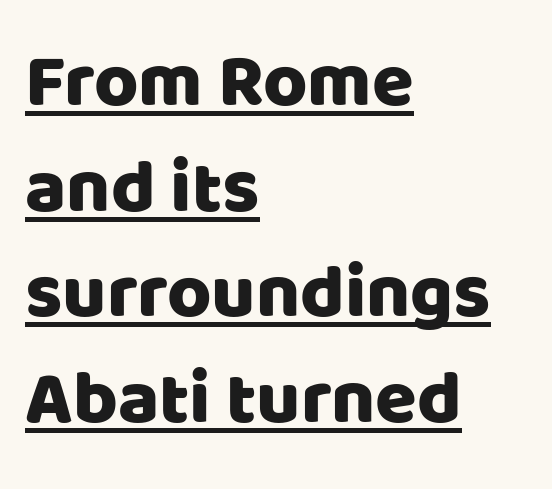
The image shows 76 px sans-serif type, upright; set left-aligned, normal line spacing (1.39x), normal letter spacing, underlined; low stroke contrast and a large x-height.
